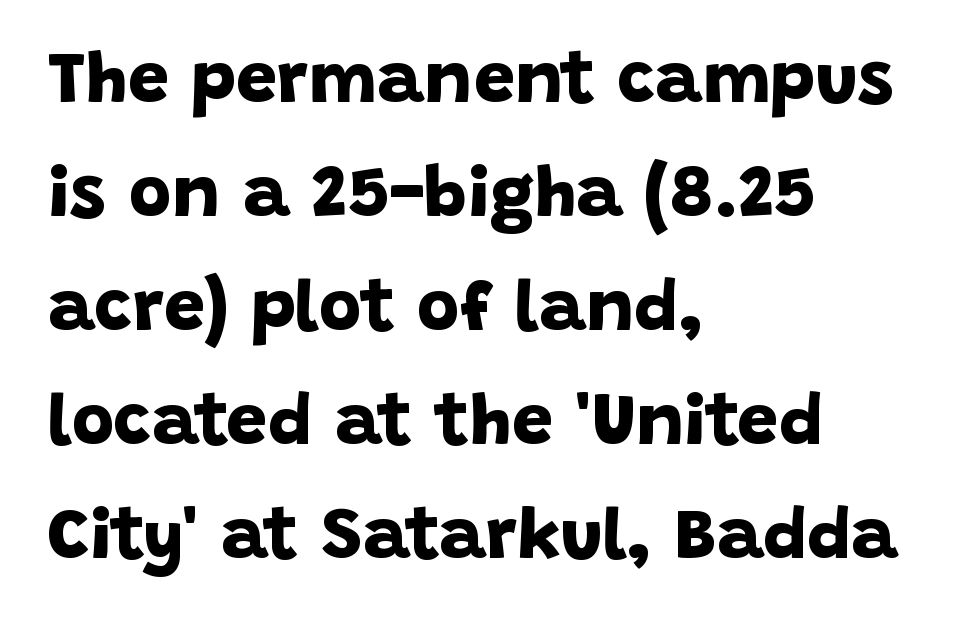
The image shows 73 px bold sans-serif type; set left-aligned, normal line spacing (1.56x), normal letter spacing, not underlined; low stroke contrast and a large x-height.
